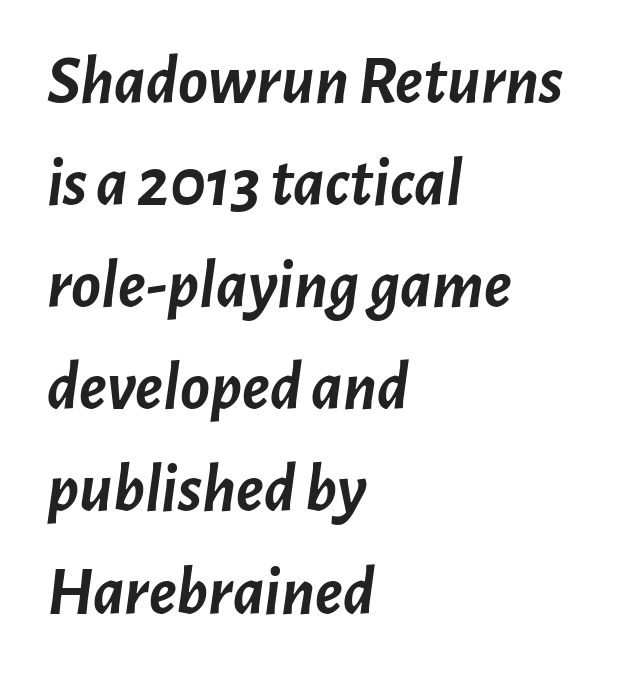
The image shows 69 px semibold type, italic (leaning right); set left-aligned, normal line spacing (1.48x), normal letter spacing, not underlined; low stroke contrast and a medium x-height.
